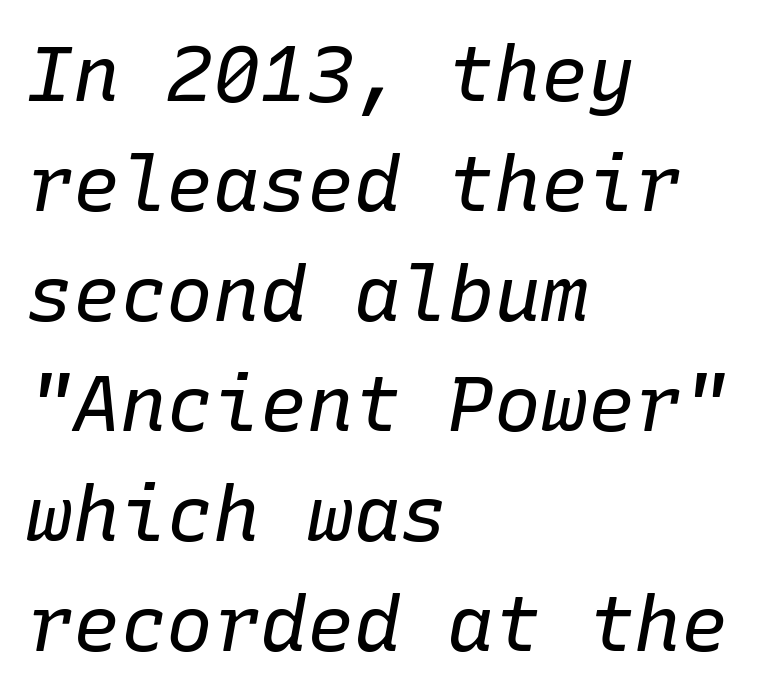
Q: Is the text bold? A: No.
Q: Is the text italic (slanted)? A: Yes, it leans right by about 10 degrees.
Q: Is the text underlined? A: No.
Q: How is the paragraph aligned? A: Left-aligned.
Q: Is the spacing between letters normal or unusually wide? A: Normal.
Q: Is the spacing between lines tight, normal or loose? A: Normal.
Q: Width (condensed, normal, or wide)? A: Normal.
Q: Stroke contrast? A: Low.
Q: x-height? A: Medium.
Q: Monospaced? A: Yes.
